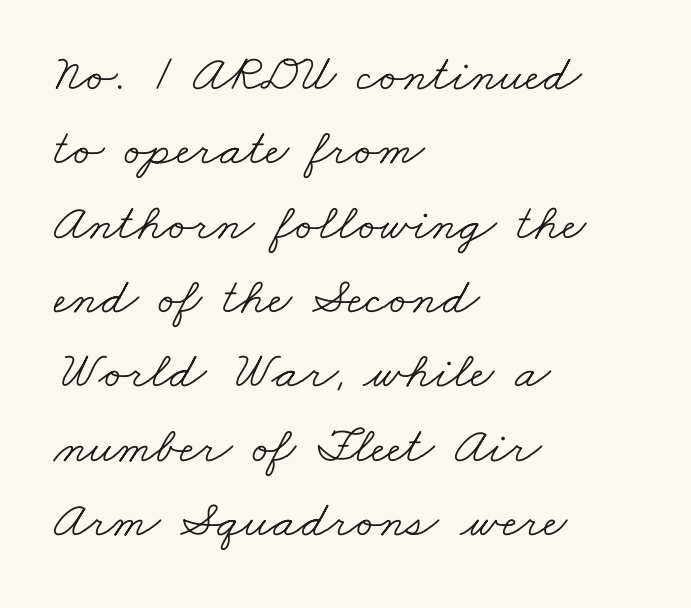
{"serif": "yes", "bold": "no", "weight": "light", "width": "wide", "stroke_contrast": "low", "x_height": "small", "monospaced": "no", "underline": "no", "align": "left", "line_spacing": "normal", "line_spacing_ratio": 1.43, "letter_spacing": "normal", "letter_spacing_em": 0.0, "glyph_px": 52}
